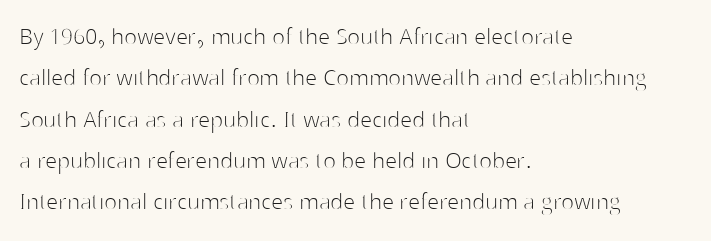
Q: Is the text bold? A: No.
Q: Is the text italic (slanted)? A: No, it is upright.
Q: Is the text underlined? A: No.
Q: How is the paragraph aligned? A: Left-aligned.
Q: Is the spacing between letters normal or unusually wide? A: Normal.
Q: Is the spacing between lines tight, normal or loose? A: Normal.
